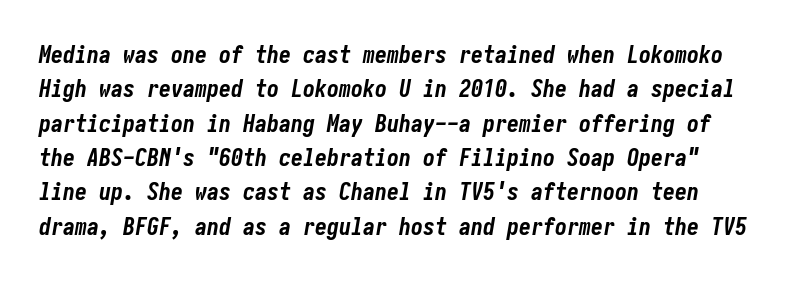
{"italic": "yes", "lean": "right", "slant_degrees": 10, "bold": "yes", "underline": "no", "line_spacing": "normal", "line_spacing_ratio": 1.43, "letter_spacing": "normal", "letter_spacing_em": 0.0, "glyph_px": 24}
